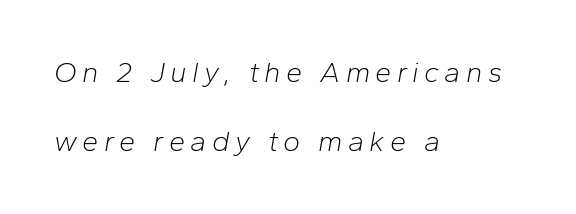
The image shows 29 px light type, italic (leaning right); set left-aligned, loose line spacing (2.39x), not underlined; low stroke contrast and a medium x-height.
